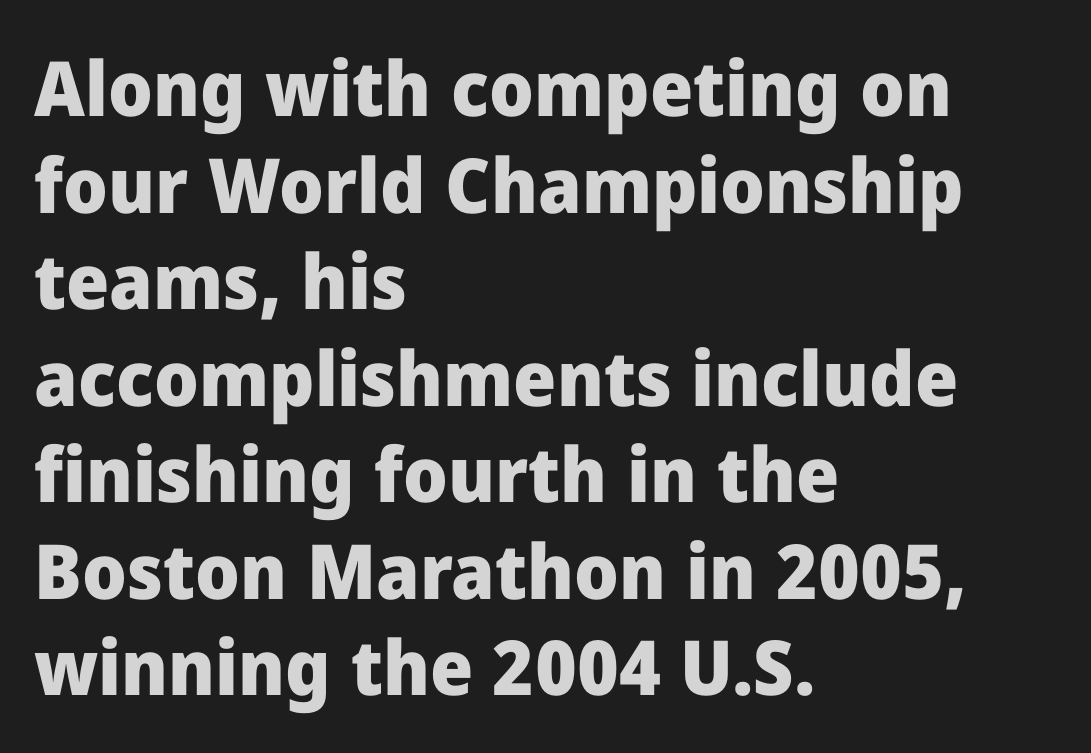
The image shows 76 px heavy sans-serif type, upright; set left-aligned, normal line spacing (1.27x), normal letter spacing, not underlined; low stroke contrast and a medium x-height.
